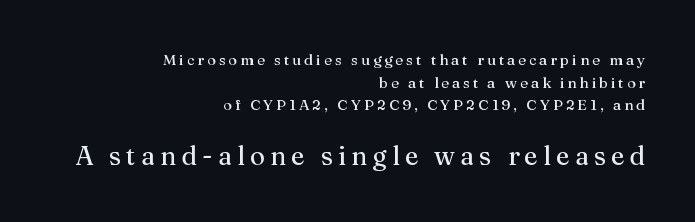
There is plenty of visible air inserted between adjacent glyphs. In terms of leading, this rendering sits right in the middle. Stems and bowls with no extra thickness — not bold. Reading down the block, your eye finds every line finishing at a fixed right position.
